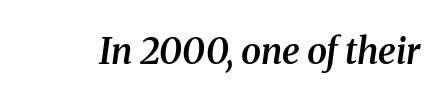
Q: Is the text bold? A: Semi-bold.
Q: Is the text italic (slanted)? A: Yes, it leans right by about 8 degrees.
Q: Is the typeface a serif or a sans-serif typeface? A: Serif.
Q: Is the text underlined? A: No.
Q: Is the spacing between letters normal or unusually wide? A: Normal.
Q: Width (condensed, normal, or wide)? A: Normal.
Q: Stroke contrast? A: Medium.
Q: x-height? A: Medium.
Q: Monospaced? A: No.
